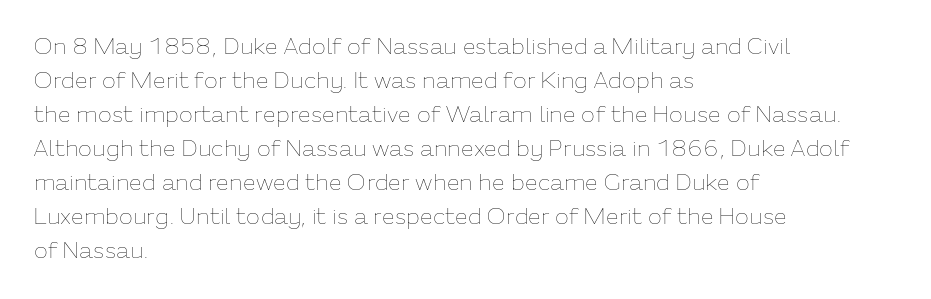
Q: Is the text bold? A: No.
Q: Is the text italic (slanted)? A: No, it is upright.
Q: Is the text underlined? A: No.
Q: How is the paragraph aligned? A: Left-aligned.
Q: Is the spacing between letters normal or unusually wide? A: Normal.
Q: Is the spacing between lines tight, normal or loose? A: Normal.
